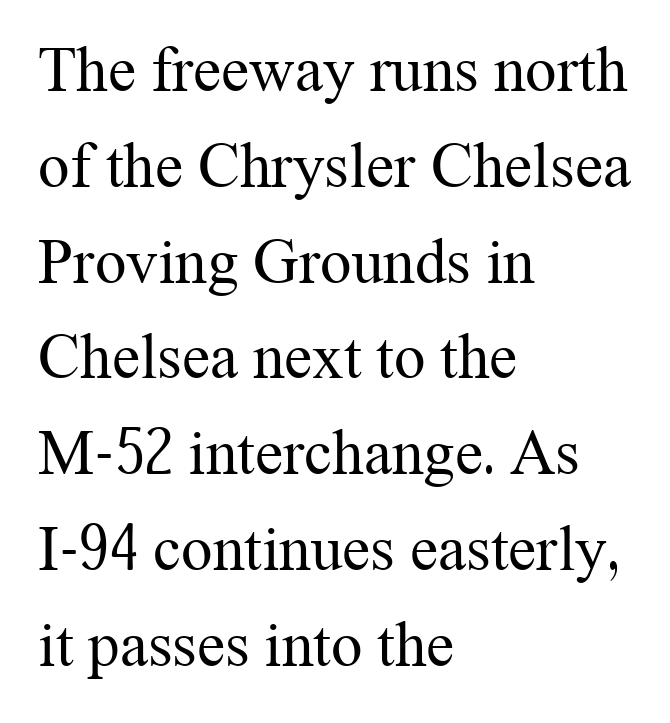
{"serif": "yes", "italic": "no", "bold": "no", "weight": "regular", "width": "normal", "stroke_contrast": "medium", "x_height": "medium", "monospaced": "no", "underline": "no", "align": "left", "line_spacing": "normal", "line_spacing_ratio": 1.52, "letter_spacing": "normal", "letter_spacing_em": 0.0, "glyph_px": 63}
